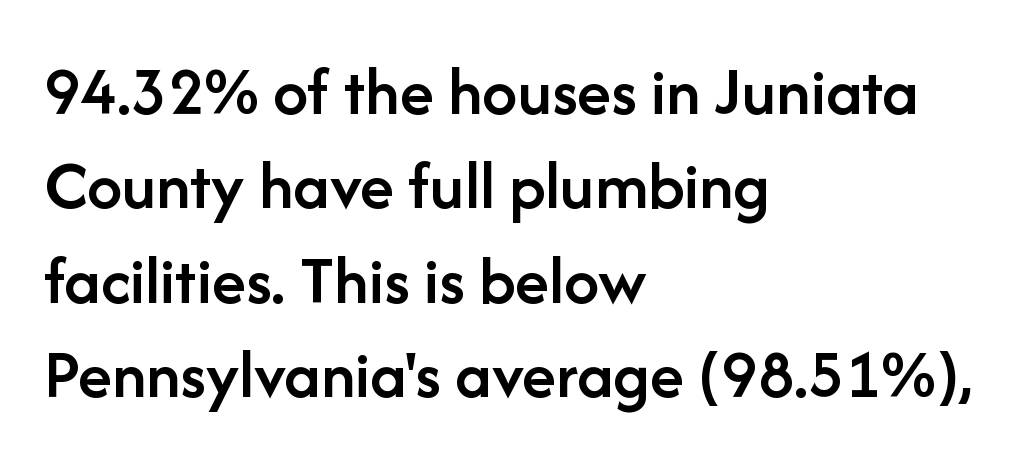
The image shows 70 px semibold sans-serif type, upright; set left-aligned, normal line spacing (1.35x), normal letter spacing, not underlined; low stroke contrast and a medium x-height.
